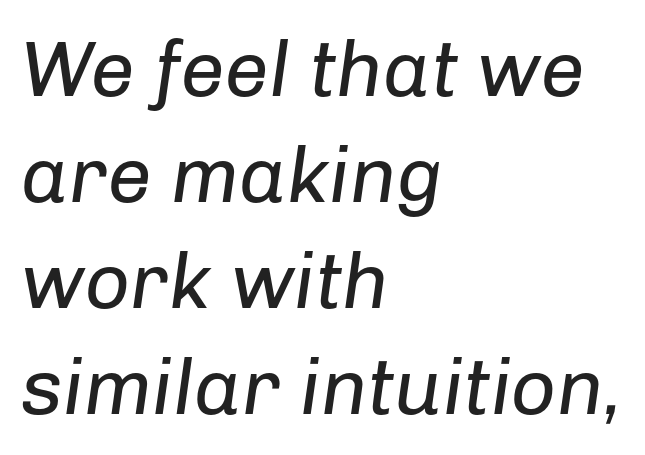
The image shows 79 px regular-weight type, italic (leaning right); set left-aligned, normal line spacing (1.34x), normal letter spacing, not underlined; low stroke contrast and a medium x-height.
